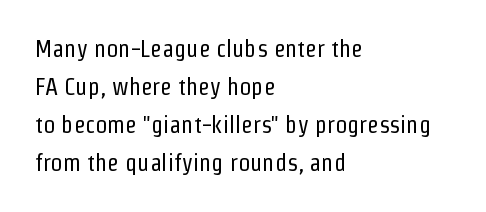
{"italic": "no", "bold": "no", "underline": "no", "align": "left", "line_spacing": "normal", "line_spacing_ratio": 1.59, "letter_spacing": "normal", "letter_spacing_em": 0.0, "glyph_px": 24}
